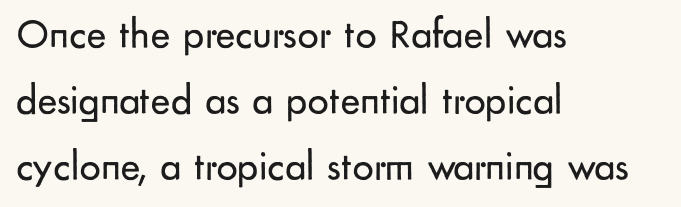
Letters have the restrained weight of plain body copy at most. Horizontal alignment here is leftward, the default for most running prose. You can tell it's not italic because the verticals are truly vertical. Baseline-to-baseline distance is the conventional proportion of letter height. Type without underlining. A typesetter would label this face a sans.
